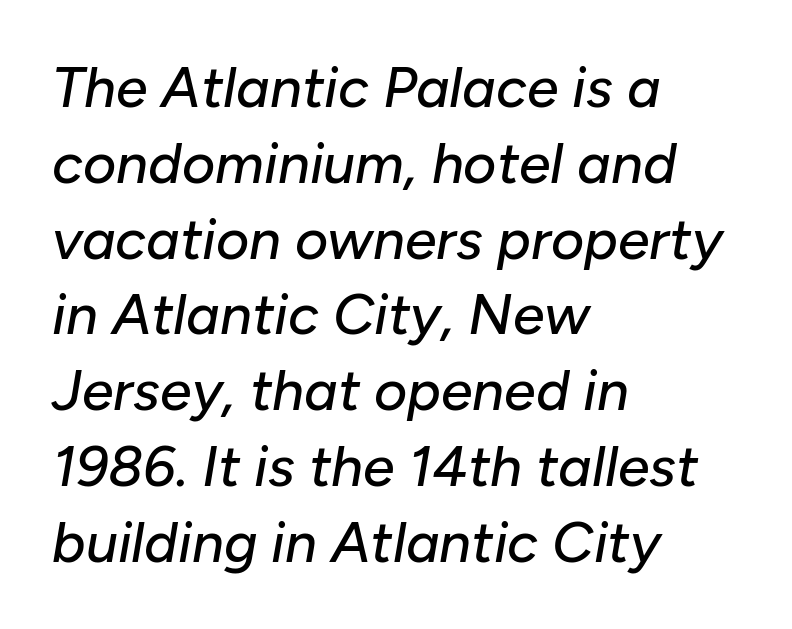
The image shows 57 px text type, italic (leaning right); set left-aligned, normal line spacing (1.33x), normal letter spacing, not underlined; low stroke contrast and a medium x-height.
